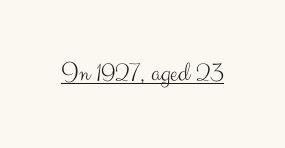
Students, note that the glyphs here touch the page at normal intervals. Caption: face not bold, strokes unweighted. The passage shown is typed in a proportional face where columns would drift. Serif or sans? Sans — the stroke terminals are bare.
